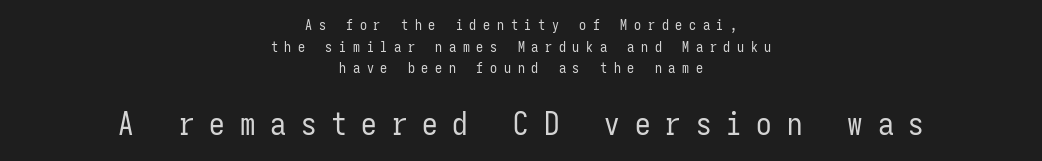
The image shows 31 px regular-weight, condensed sans-serif type, upright, monospaced; set centered, normal line spacing (1.54x), unusually wide letter spacing (+0.48 em), not underlined; the second (bottom) block is 2.21x larger; low stroke contrast and a medium x-height.
